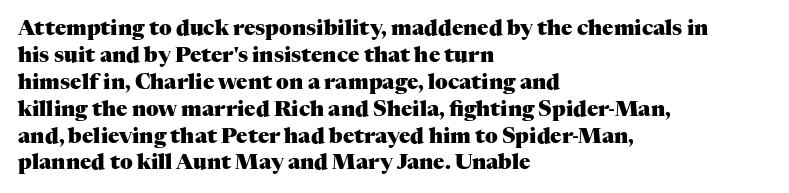
The image shows 21 px bold type, upright; set left-aligned, normal line spacing (1.28x), normal letter spacing, not underlined.
